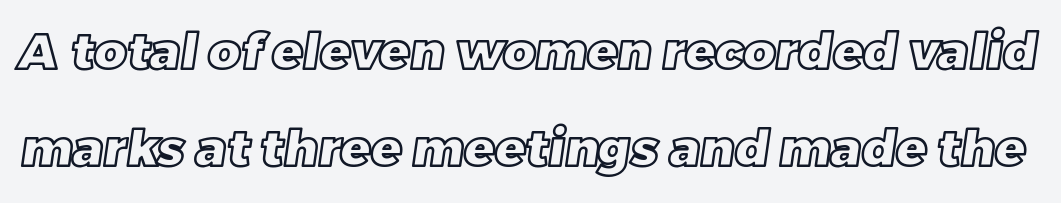
The image shows 50 px text type; set loose line spacing (1.94x), normal letter spacing, not underlined; a large x-height.
